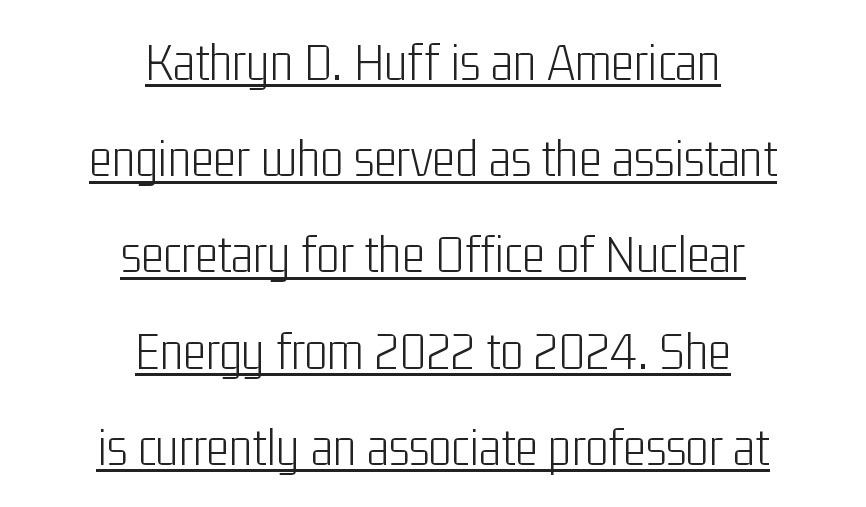
The typesetter has applied underlining to the passage shown. Letters have the restrained weight of plain body copy at most. Check where the strokes stop: nothing finishes them off — pure sans. The lettering holds an erect, upright posture throughout. The face used here is proportionally spaced, like ordinary book or web type.
